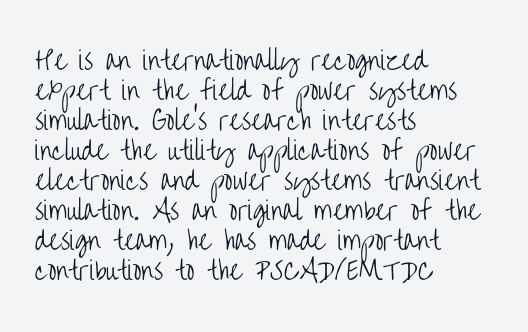
Q: Is the text bold? A: No.
Q: Is the text italic (slanted)? A: No, it is upright.
Q: Is the text underlined? A: No.
Q: How is the paragraph aligned? A: Left-aligned.
Q: Is the spacing between letters normal or unusually wide? A: Normal.
